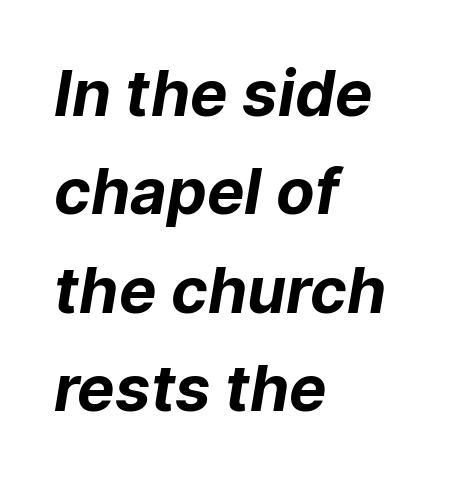
The image shows 63 px bold sans-serif type; set left-aligned, normal line spacing (1.56x), normal letter spacing, not underlined; low stroke contrast and a medium x-height.
